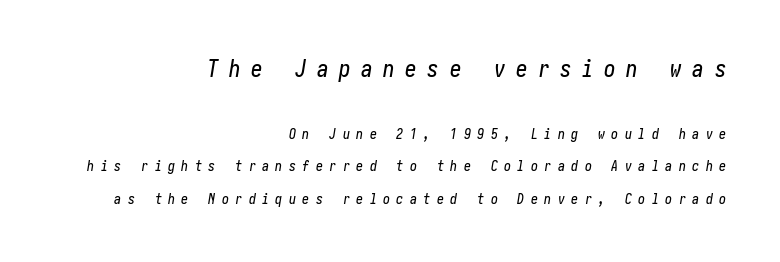
Yep, that's italic — everything's leaning. The tracking jumps out immediately: characters are airy and widely separated. Whoever set this chose breathing room over compactness in the vertical rhythm. A student would call this right alignment; a typographer would say flush right, rag left. The strip under each line holds only bare page. Block one is the big one; block two sits smaller underneath.
